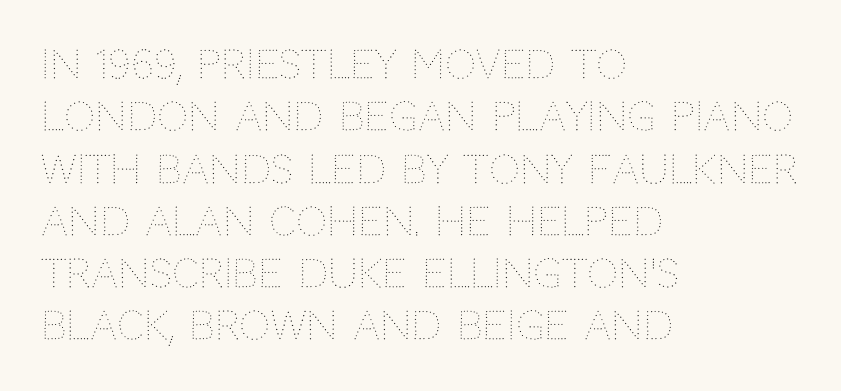
The image shows 39 px thin type, upright; set left-aligned, normal line spacing (1.34x), normal letter spacing, not underlined; medium stroke contrast and a large x-height.
